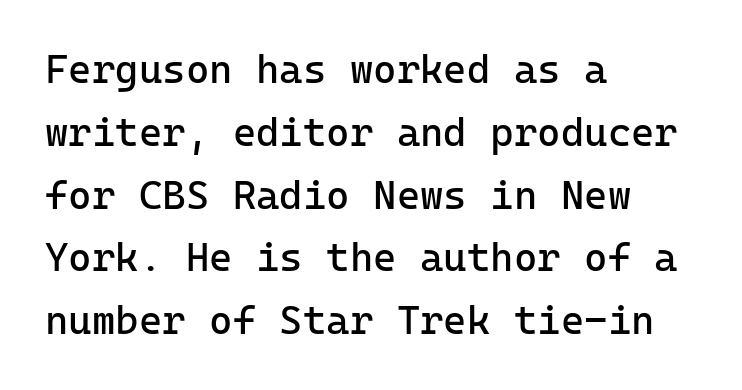
{"serif": "no", "italic": "no", "bold": "no", "weight": "regular", "width": "normal", "stroke_contrast": "low", "x_height": "medium", "underline": "no", "align": "left", "line_spacing": "normal", "line_spacing_ratio": 1.57, "letter_spacing": "normal", "letter_spacing_em": 0.0, "glyph_px": 40}
